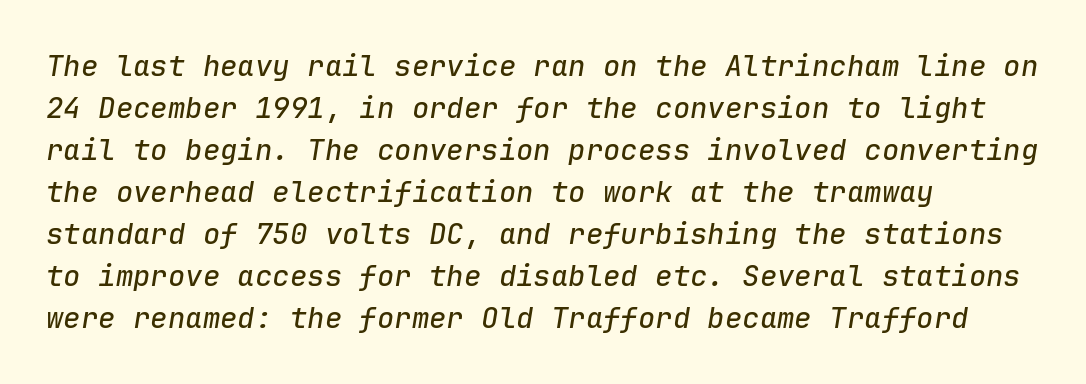
The image shows 29 px text type, italic (leaning right), monospaced; set left-aligned, normal line spacing (1.45x), normal letter spacing, not underlined; low stroke contrast and a medium x-height.
